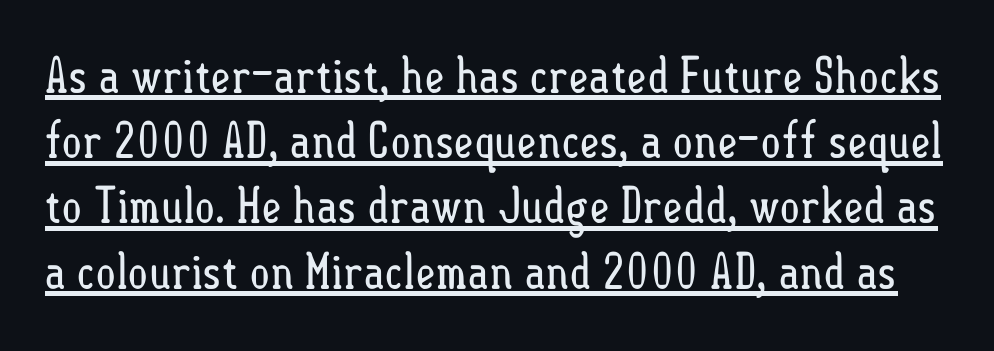
Short note: letters normally spaced. Think standard paragraph weight, or any step lighter than that. What decoration does the sample have? An underline. The lettering holds an erect, upright posture throughout. A normal amount of white space separates one row of letters from the next. Each letter keeps its own natural width here, so spacing adapts to shape.
